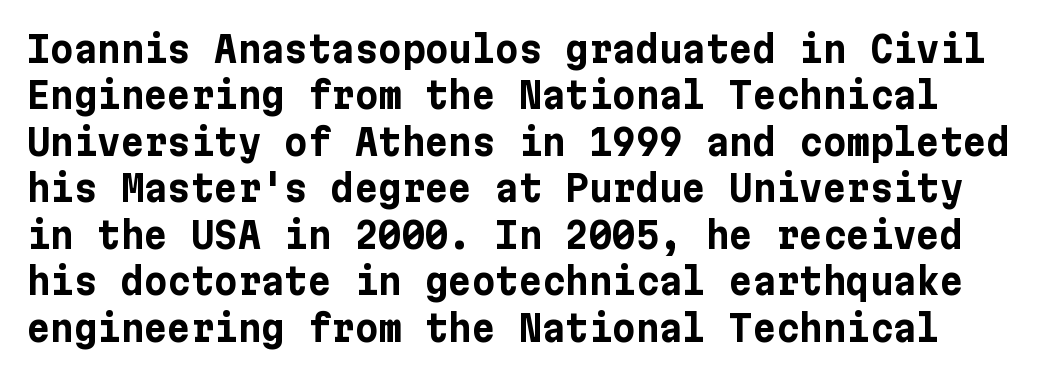
{"serif": "no", "italic": "no", "bold": "yes", "weight": "bold", "width": "normal", "stroke_contrast": "low", "x_height": "medium", "underline": "no", "line_spacing": "normal", "line_spacing_ratio": 1.29, "letter_spacing": "normal", "letter_spacing_em": 0.0, "glyph_px": 36}
